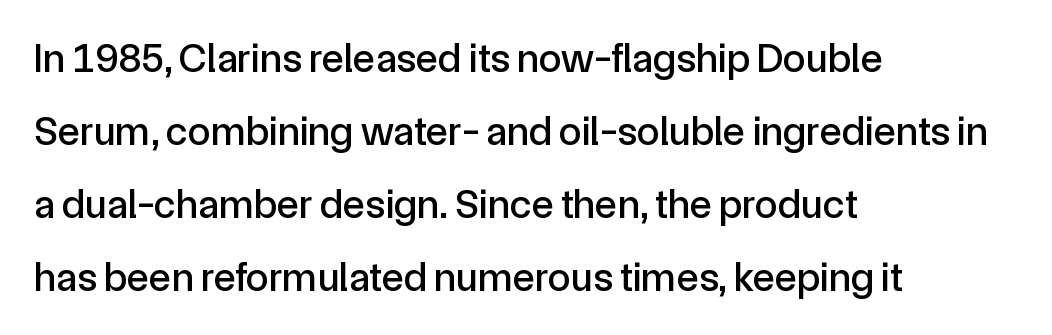
This rendering employs a face without finishing strokes, i.e., a sans-serif. In terms of posture, this sample is upright. Letter spacing: default. Spacing verdict: proportional, widths tailored to each character.
